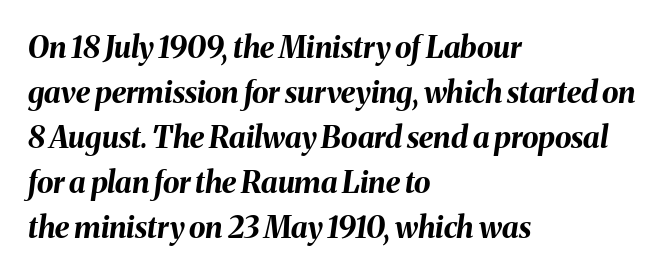
{"italic": "yes", "lean": "right", "slant_degrees": 8, "bold": "yes", "weight": "bold", "width": "normal", "stroke_contrast": "medium", "x_height": "medium", "monospaced": "no", "underline": "no", "align": "left", "line_spacing": "normal", "line_spacing_ratio": 1.5, "letter_spacing": "normal", "letter_spacing_em": 0.0, "glyph_px": 30}
